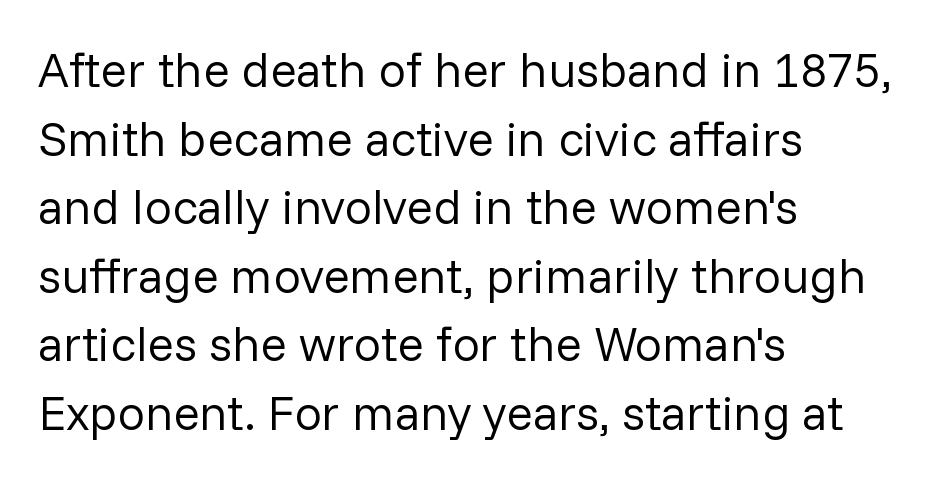
The image shows 49 px regular-weight sans-serif type, upright; set left-aligned, normal line spacing (1.4x), normal letter spacing, not underlined; low stroke contrast and a medium x-height.
